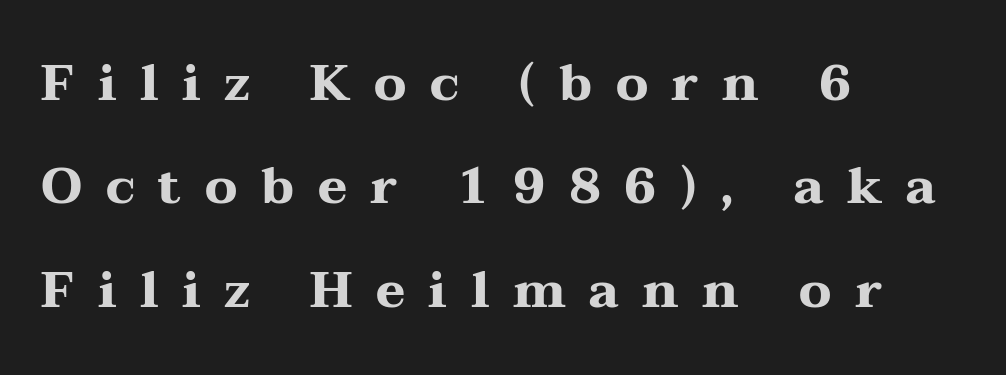
{"serif": "yes", "italic": "no", "bold": "yes", "weight": "heavy", "width": "wide", "stroke_contrast": "medium", "x_height": "medium", "monospaced": "no", "underline": "no", "align": "left", "line_spacing": "loose", "line_spacing_ratio": 2.07, "letter_spacing": "wide", "letter_spacing_em": 0.47, "glyph_px": 50}
